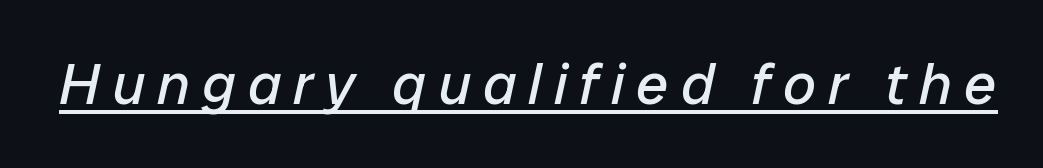
The image shows 58 px regular-weight type, italic (leaning right); set unusually wide letter spacing (+0.21 em), underlined; low stroke contrast and a medium x-height.
